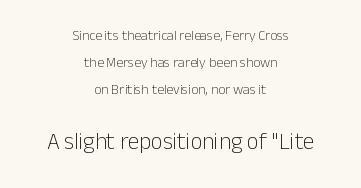
Q: Is the text bold? A: No.
Q: Is the text italic (slanted)? A: No, it is upright.
Q: Is the text underlined? A: No.
Q: How is the paragraph aligned? A: Centered.
Q: Is the spacing between letters normal or unusually wide? A: Normal.
Q: Is the spacing between lines tight, normal or loose? A: Loose.
Q: Which block of text is set in a larger size, the first (top) or the second (bottom)? A: The second (bottom) one.
